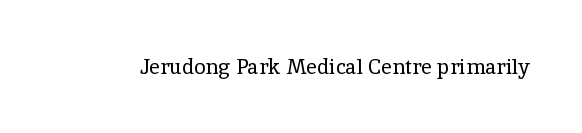
The image shows 21 px text type, upright; set normal letter spacing, not underlined.
